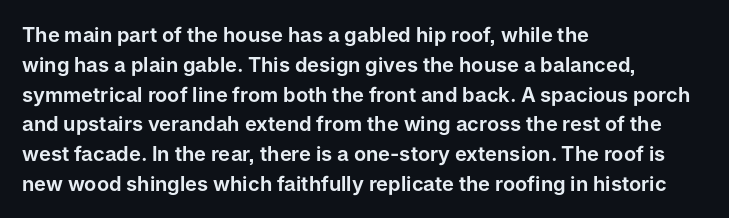
Notice how descenders clear the ascenders below comfortably — that's standard leading. In terms of letterspacing, this is plain default setting. Descender tails drop into unmarked territory. Layout note: lines flush left. The typography opts for an upright posture over an oblique one.
